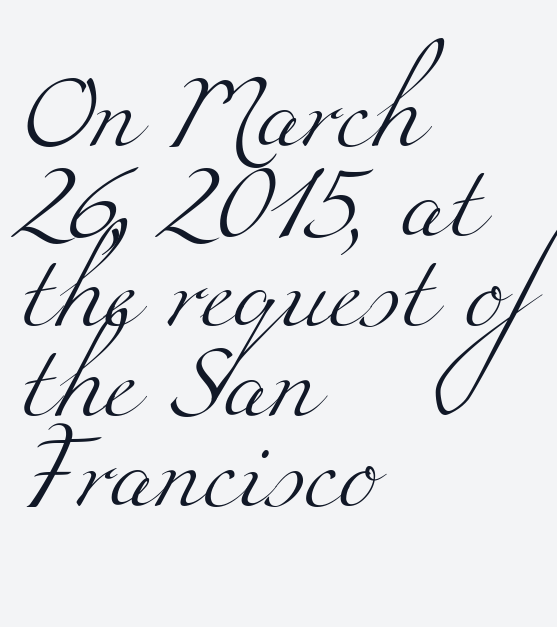
These lines are rendered in a variable-pitch font. Each line starts at the same left margin while the right side varies. There is no visible air inserted between adjacent glyphs. No heavy texture on the line: the type isn't bold. Type without underlining.
